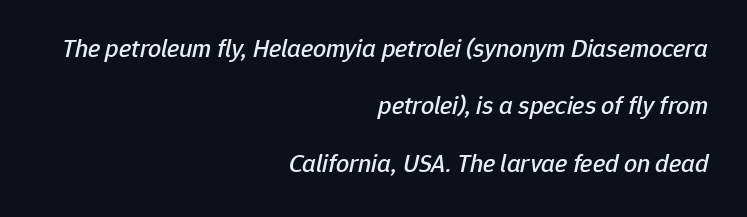
Decoration check: the copy has no underline. This sample uses an oblique cut, with every glyph tilted off the vertical. Caption: standard tracking, unaltered. You could fit nearly another row in the gap between these rows.
